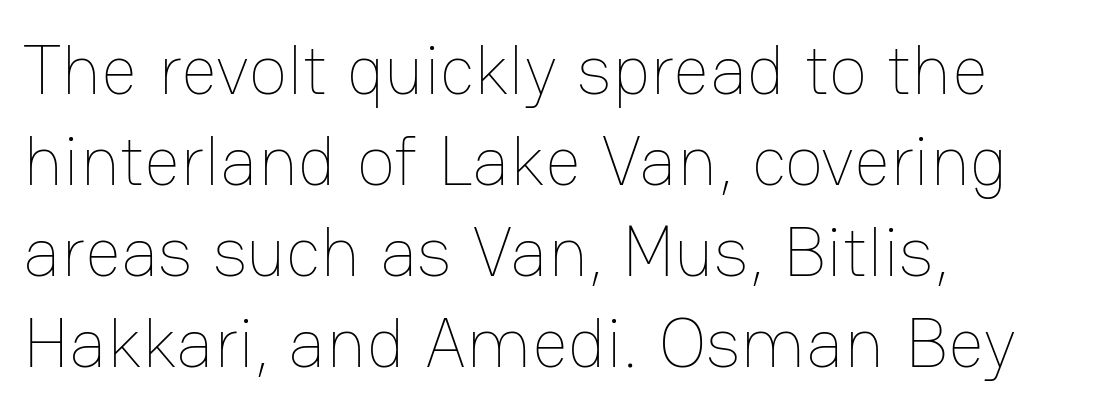
The image shows 71 px thin type, upright; set left-aligned, normal line spacing (1.28x), normal letter spacing, not underlined; low stroke contrast and a medium x-height.
